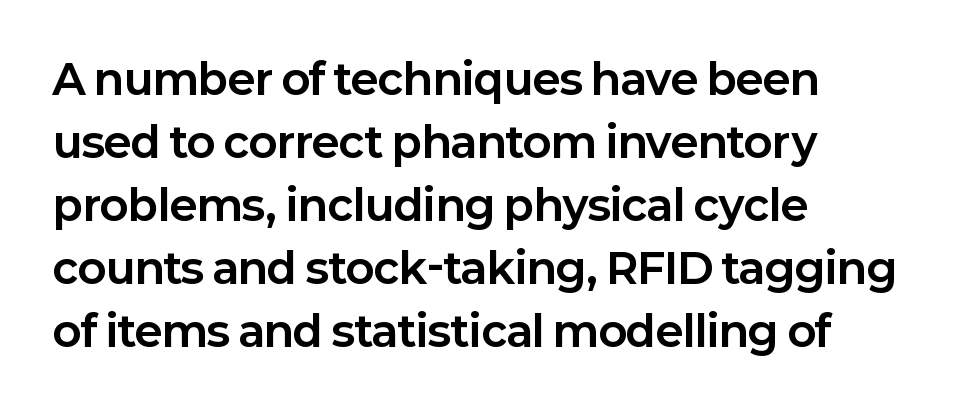
The image shows 42 px bold sans-serif type, upright; set left-aligned, normal line spacing (1.5x), normal letter spacing, not underlined; low stroke contrast and a medium x-height.
